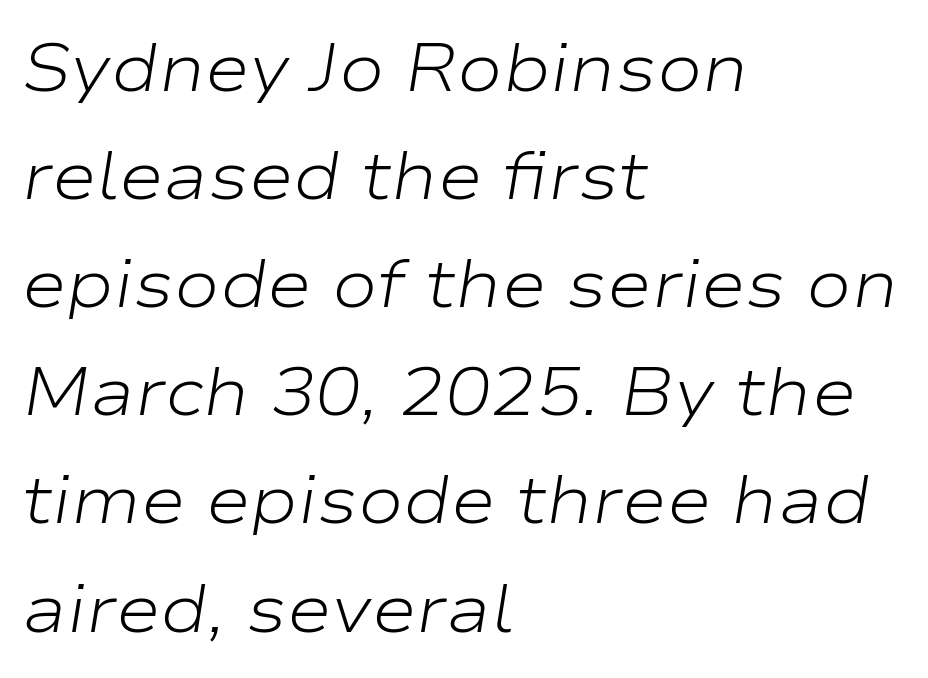
The image shows 68 px light, wide type, italic (leaning right); set left-aligned, normal line spacing (1.59x), normal letter spacing, not underlined; low stroke contrast and a medium x-height.
